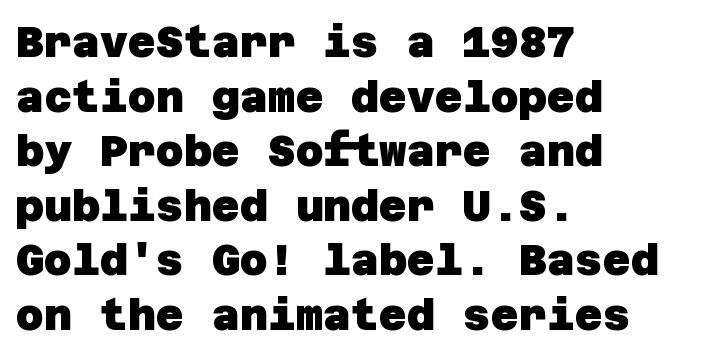
What kind of face is this? One without serifs — a sans. Interline gaps are of average width in this sample. Typographic density is high because the face is bold. The horizontal fit of the characters is conventional and even.
